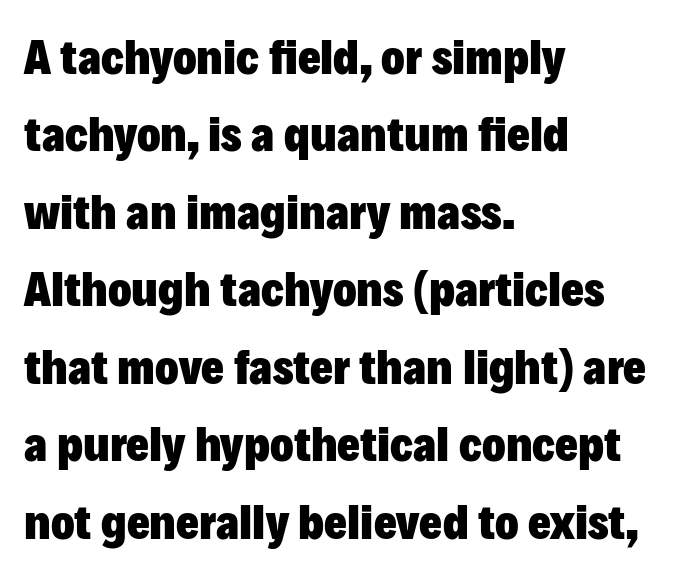
Q: Is the text bold? A: Yes.
Q: Is the text italic (slanted)? A: No, it is upright.
Q: Is the typeface a serif or a sans-serif typeface? A: Sans-serif.
Q: Is the text underlined? A: No.
Q: How is the paragraph aligned? A: Left-aligned.
Q: Is the spacing between letters normal or unusually wide? A: Normal.
Q: Is the spacing between lines tight, normal or loose? A: Normal.
Q: Width (condensed, normal, or wide)? A: Normal.
Q: Stroke contrast? A: Low.
Q: x-height? A: Medium.
Q: Monospaced? A: No.
